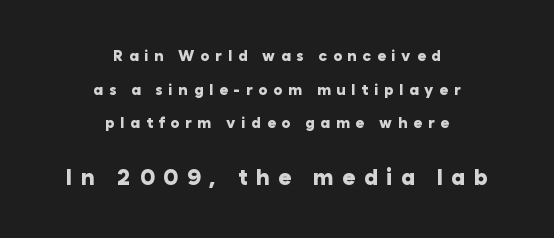
{"italic": "no", "bold": "yes", "underline": "no", "align": "center", "line_spacing": "loose", "line_spacing_ratio": 2.24, "letter_spacing": "wide", "letter_spacing_em": 0.38, "larger_block": "second", "size_ratio": 1.47, "glyph_px": 22}
